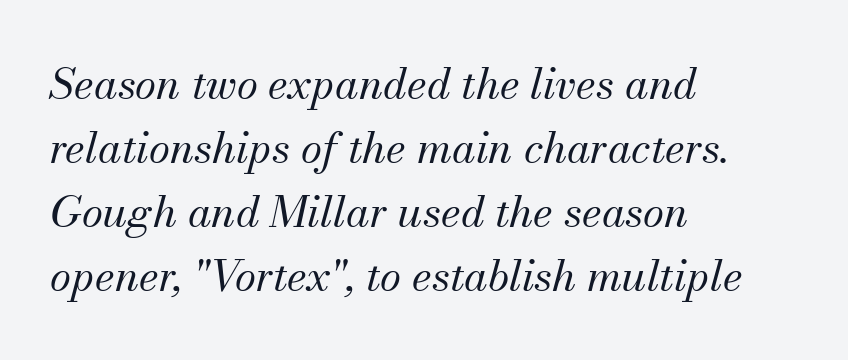
{"serif": "yes", "italic": "yes", "lean": "right", "slant_degrees": 13, "bold": "no", "weight": "regular", "width": "normal", "stroke_contrast": "medium", "x_height": "small", "monospaced": "no", "underline": "no", "align": "left", "line_spacing": "normal", "line_spacing_ratio": 1.49, "letter_spacing": "normal", "letter_spacing_em": 0.0, "glyph_px": 43}
